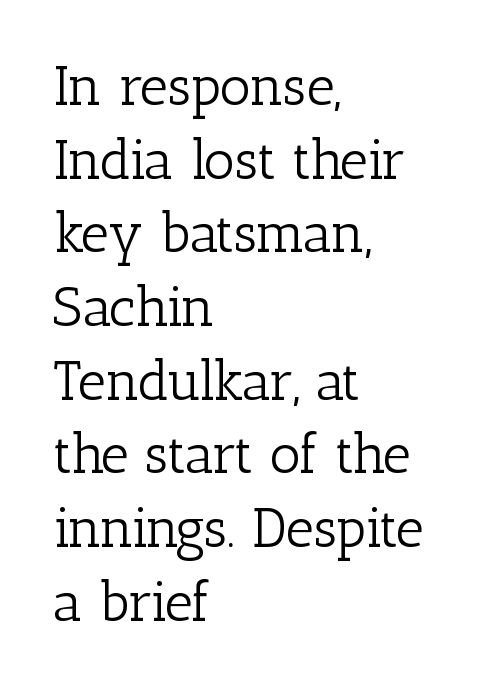
{"serif": "yes", "italic": "no", "bold": "no", "weight": "light", "width": "normal", "stroke_contrast": "low", "x_height": "medium", "monospaced": "no", "underline": "no", "align": "left", "line_spacing": "normal", "line_spacing_ratio": 1.34, "letter_spacing": "normal", "letter_spacing_em": 0.0, "glyph_px": 55}
